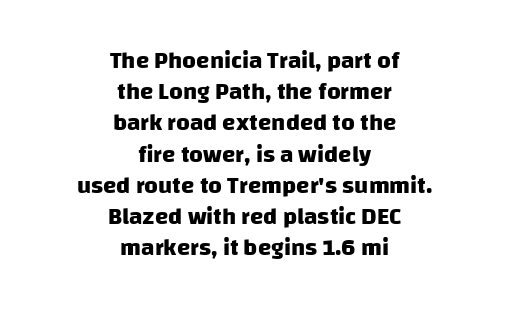
The image shows 24 px bold type; set centered, normal line spacing (1.3x), normal letter spacing, not underlined.
